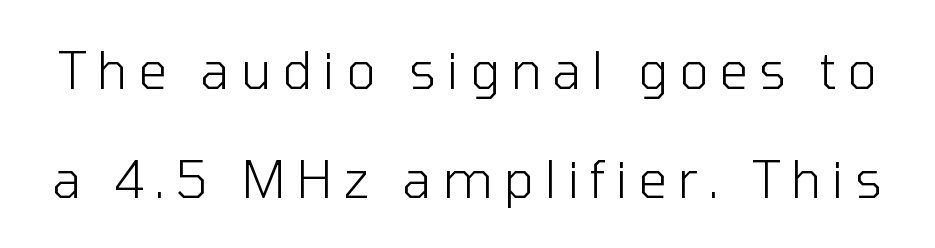
The image shows 51 px light sans-serif type, upright; set loose line spacing (2.14x), unusually wide letter spacing (+0.21 em), not underlined; low stroke contrast and a medium x-height.
